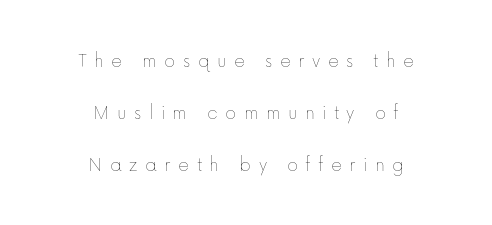
{"italic": "no", "bold": "no", "underline": "no", "align": "center", "line_spacing": "loose", "line_spacing_ratio": 2.48, "letter_spacing": "wide", "letter_spacing_em": 0.35, "glyph_px": 21}
